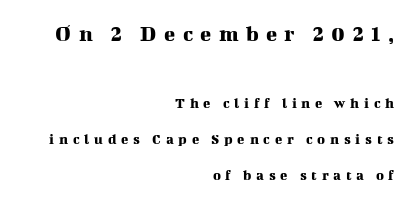
Q: Is the text italic (slanted)? A: No, it is upright.
Q: Is the text underlined? A: No.
Q: How is the paragraph aligned? A: Right-aligned.
Q: Is the spacing between letters normal or unusually wide? A: Unusually wide.
Q: Is the spacing between lines tight, normal or loose? A: Loose.
Q: Which block of text is set in a larger size, the first (top) or the second (bottom)? A: The first (top) one.
